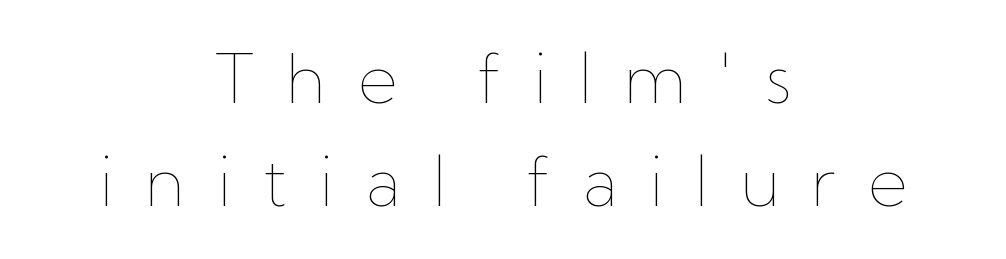
The image shows 68 px thin type, upright; set centered, normal line spacing (1.51x), unusually wide letter spacing (+0.46 em), not underlined; low stroke contrast and a medium x-height.
